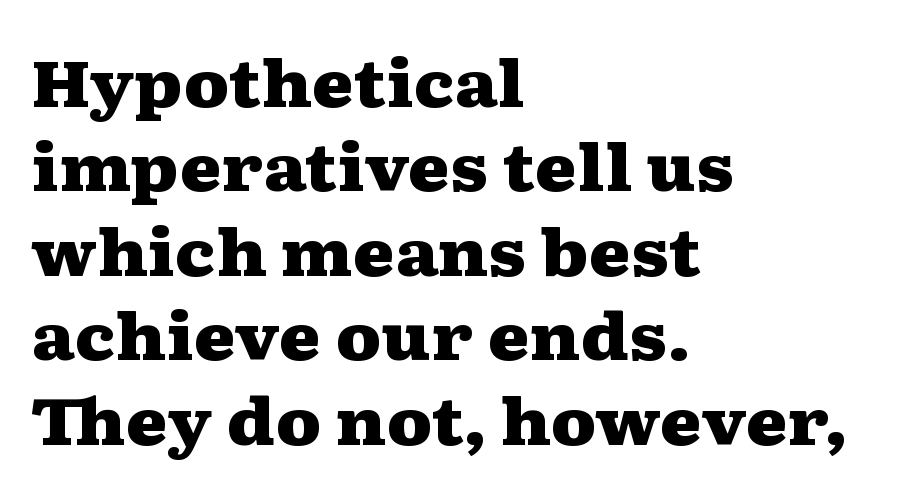
{"serif": "yes", "italic": "no", "bold": "yes", "weight": "heavy", "width": "wide", "stroke_contrast": "medium", "x_height": "medium", "monospaced": "no", "underline": "no", "align": "left", "line_spacing": "normal", "line_spacing_ratio": 1.32, "letter_spacing": "normal", "letter_spacing_em": 0.0, "glyph_px": 64}
